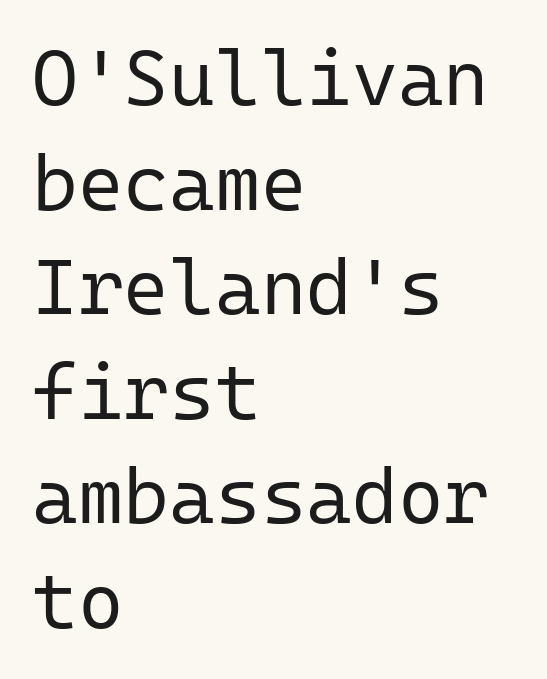
I'd call this a sans setting — the letters go barefoot. Is the stroke heavy? The answer is a plain regular-or-lighter. Plain, unruled lines of type. The space between consecutive lines is moderate.
